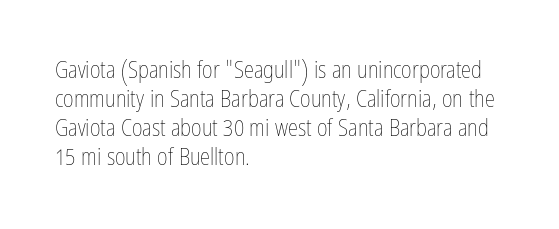
Q: Is the text bold? A: No.
Q: Is the text italic (slanted)? A: No, it is upright.
Q: Is the text underlined? A: No.
Q: How is the paragraph aligned? A: Left-aligned.
Q: Is the spacing between letters normal or unusually wide? A: Normal.
Q: Is the spacing between lines tight, normal or loose? A: Normal.
